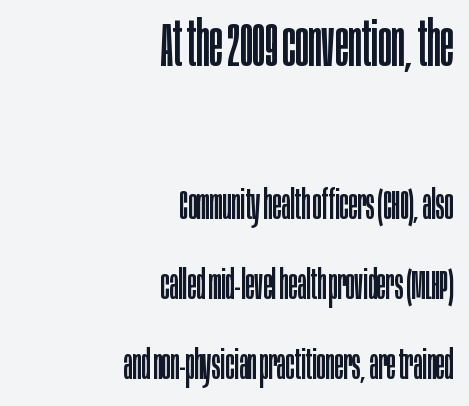
Q: Is the text bold? A: No.
Q: Is the text italic (slanted)? A: No, it is upright.
Q: Is the typeface a serif or a sans-serif typeface? A: Sans-serif.
Q: Is the text underlined? A: No.
Q: How is the paragraph aligned? A: Right-aligned.
Q: Is the spacing between letters normal or unusually wide? A: Normal.
Q: Is the spacing between lines tight, normal or loose? A: Loose.
Q: Which block of text is set in a larger size, the first (top) or the second (bottom)? A: The first (top) one.
Q: Width (condensed, normal, or wide)? A: Condensed.
Q: Stroke contrast? A: Low.
Q: x-height? A: Large.
Q: Monospaced? A: No.
